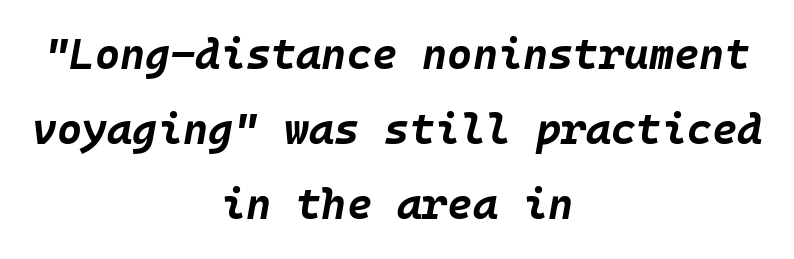
The image shows 43 px bold type, italic (leaning right); set centered, line spacing 1.74x, normal letter spacing, not underlined; low stroke contrast and a large x-height.
